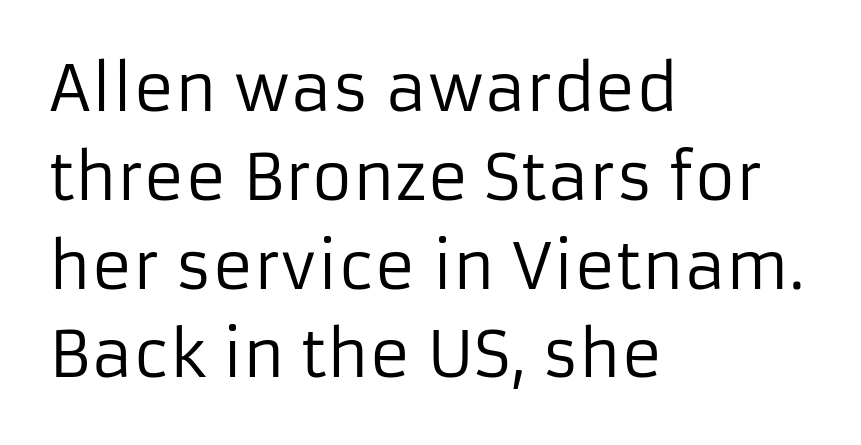
The image shows 63 px regular-weight sans-serif type, upright; set left-aligned, normal line spacing (1.41x), normal letter spacing, not underlined; low stroke contrast and a medium x-height.
